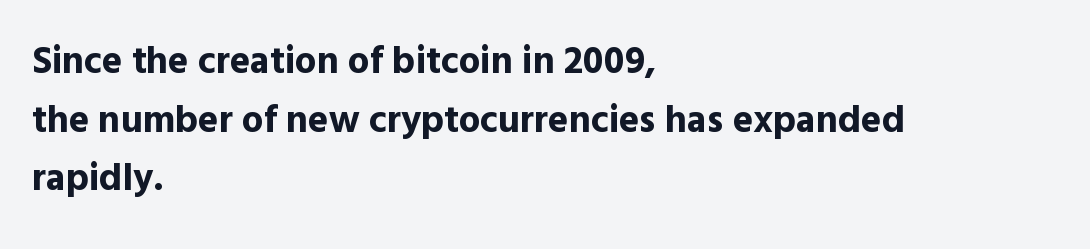
{"serif": "no", "italic": "no", "bold": "yes", "weight": "bold", "width": "normal", "x_height": "medium", "monospaced": "no", "underline": "no", "align": "left", "line_spacing": "normal", "line_spacing_ratio": 1.54, "letter_spacing": "normal", "letter_spacing_em": 0.0, "glyph_px": 38}
